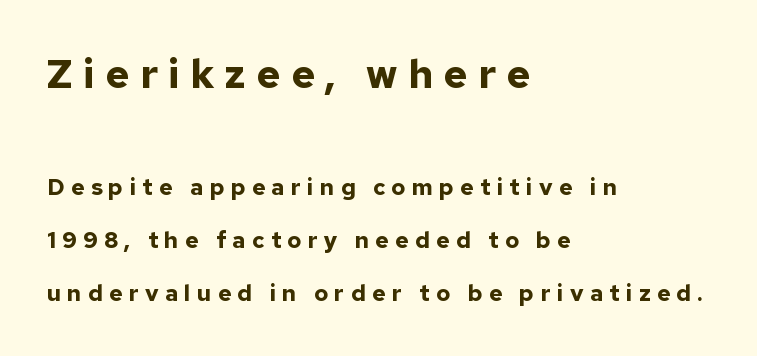
The image shows 40 px bold sans-serif type, upright; set left-aligned, loose line spacing (2.3x), unusually wide letter spacing (+0.27 em), not underlined; the first (top) block is 1.74x larger; low stroke contrast and a medium x-height.
